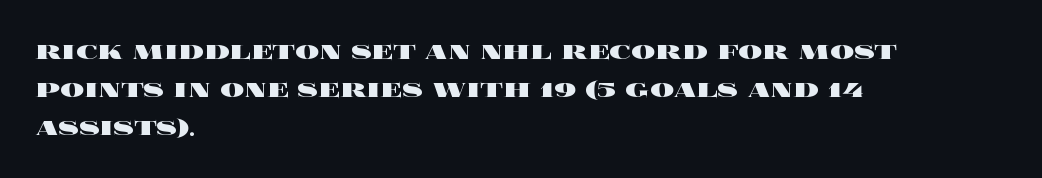
The image shows 30 px heavy, wide type, upright; set left-aligned, normal line spacing (1.27x), normal letter spacing, not underlined; a large x-height.
